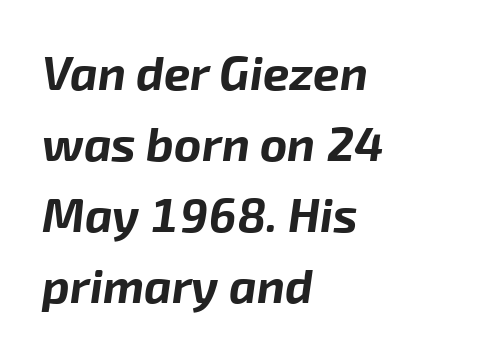
{"italic": "yes", "lean": "right", "slant_degrees": 8, "bold": "yes", "weight": "bold", "width": "normal", "stroke_contrast": "low", "x_height": "medium", "monospaced": "no", "underline": "no", "align": "left", "line_spacing": "normal", "line_spacing_ratio": 1.51, "letter_spacing": "normal", "letter_spacing_em": 0.0, "glyph_px": 47}
